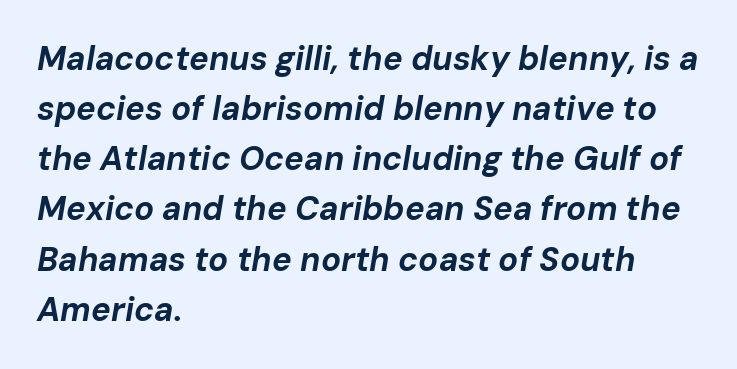
Q: Is the text bold? A: Yes.
Q: Is the text italic (slanted)? A: Yes, it leans right by about 10 degrees.
Q: Is the text underlined? A: No.
Q: How is the paragraph aligned? A: Left-aligned.
Q: Is the spacing between letters normal or unusually wide? A: Normal.
Q: Is the spacing between lines tight, normal or loose? A: Normal.
Q: Width (condensed, normal, or wide)? A: Normal.
Q: Stroke contrast? A: Low.
Q: x-height? A: Medium.
Q: Monospaced? A: No.
